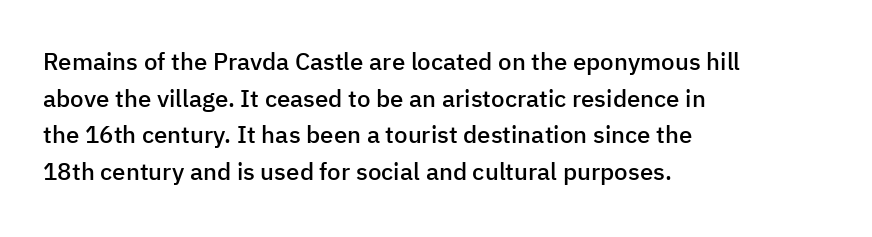
The image shows 24 px text type, upright; set left-aligned, normal line spacing (1.53x), normal letter spacing, not underlined.
